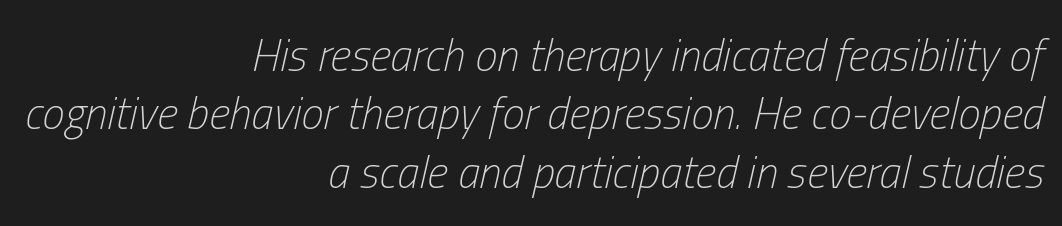
The space directly below the letters is spotless. The face looks like a standard text weight, possibly lighter. When letters slant like this, we call the style italic. Horizontal bands of white between lines are of average thickness.
